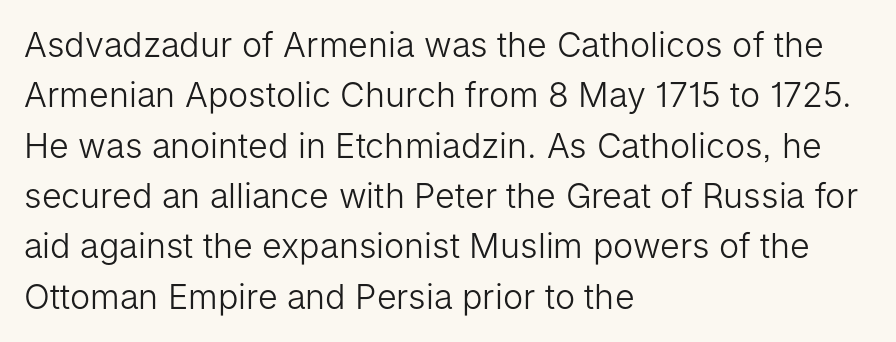
The area under the type is left untouched. Are there feet on the stems? There aren't — it's a sans. The lines in this sample share a left origin and differ only in where they stop. Vertically, the passage feels balanced, rows spaced as you'd expect.
